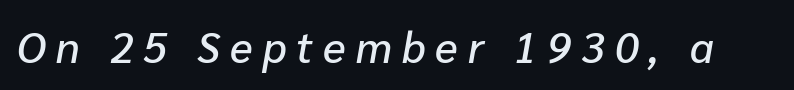
{"italic": "yes", "lean": "right", "slant_degrees": 10, "width": "normal", "stroke_contrast": "low", "x_height": "medium", "monospaced": "no", "underline": "no", "letter_spacing": "wide", "letter_spacing_em": 0.23, "glyph_px": 43}
